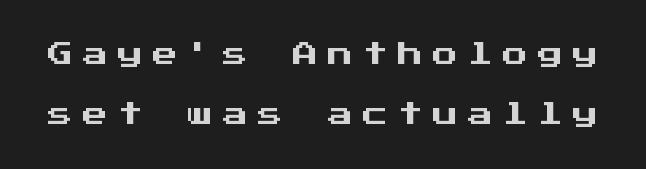
The image shows 25 px text type, upright; set loose line spacing (2.4x), unusually wide letter spacing (+0.4 em), not underlined.
